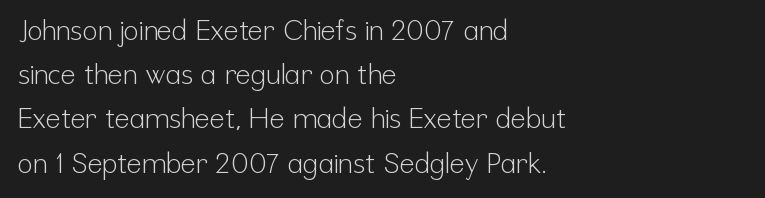
The image shows 28 px light, condensed sans-serif type, upright; set left-aligned, normal line spacing (1.58x), normal letter spacing, not underlined; low stroke contrast and a medium x-height.
